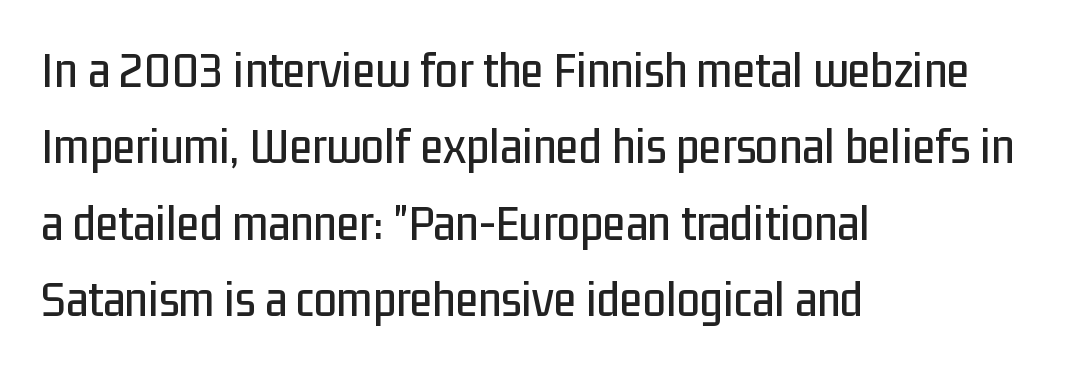
Q: Is the text italic (slanted)? A: No, it is upright.
Q: Is the typeface a serif or a sans-serif typeface? A: Sans-serif.
Q: Is the text underlined? A: No.
Q: How is the paragraph aligned? A: Left-aligned.
Q: Is the spacing between letters normal or unusually wide? A: Normal.
Q: Is the spacing between lines tight, normal or loose? A: Normal.
Q: Width (condensed, normal, or wide)? A: Condensed.
Q: Stroke contrast? A: Low.
Q: x-height? A: Medium.
Q: Monospaced? A: No.
